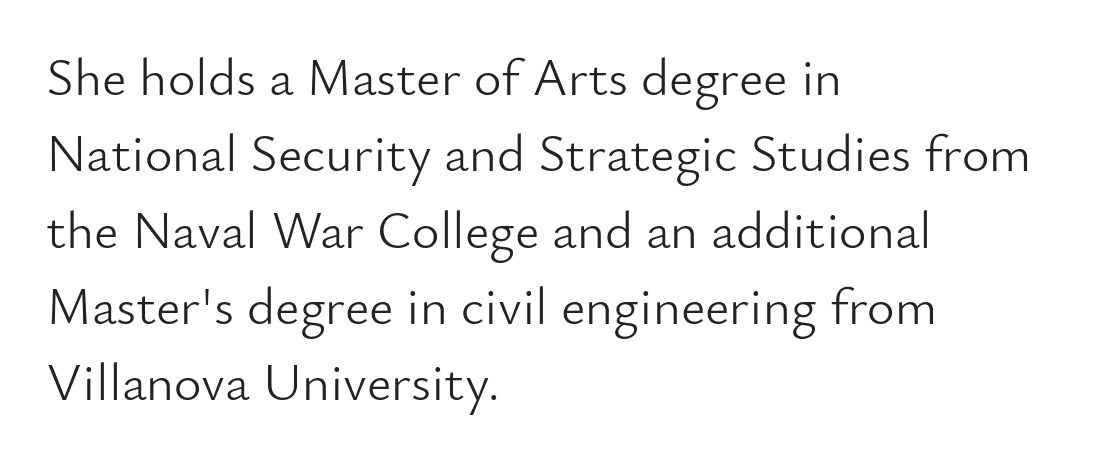
Q: Is the text bold? A: No.
Q: Is the text italic (slanted)? A: No, it is upright.
Q: Is the typeface a serif or a sans-serif typeface? A: Sans-serif.
Q: Is the text underlined? A: No.
Q: How is the paragraph aligned? A: Left-aligned.
Q: Is the spacing between letters normal or unusually wide? A: Normal.
Q: Is the spacing between lines tight, normal or loose? A: Normal.
Q: Width (condensed, normal, or wide)? A: Normal.
Q: Stroke contrast? A: Low.
Q: x-height? A: Small.
Q: Monospaced? A: No.
